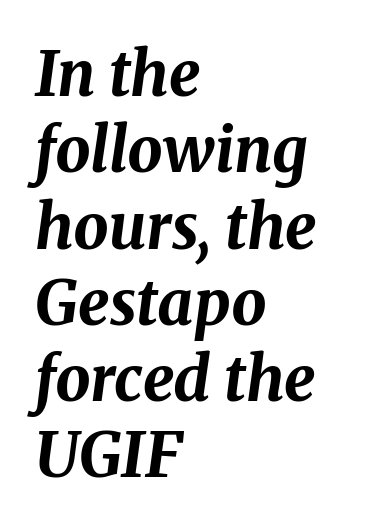
{"italic": "yes", "lean": "right", "slant_degrees": 8, "bold": "yes", "weight": "bold", "width": "normal", "stroke_contrast": "medium", "x_height": "medium", "monospaced": "no", "underline": "no", "align": "left", "line_spacing_ratio": 1.23, "letter_spacing": "normal", "letter_spacing_em": 0.0, "glyph_px": 62}
